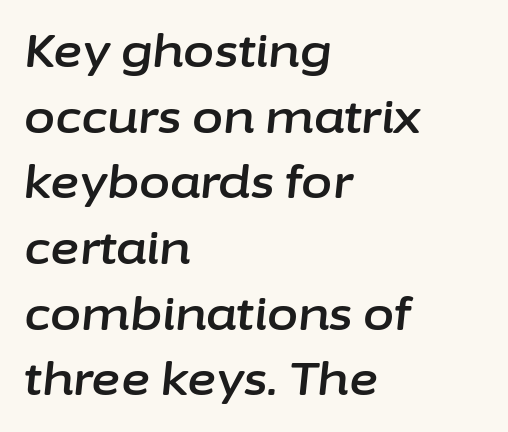
The image shows 45 px text type, italic (leaning right); set left-aligned, normal line spacing (1.46x), normal letter spacing, not underlined; low stroke contrast and a medium x-height.
